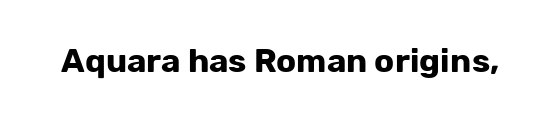
The image shows 33 px bold sans-serif type, upright; set normal letter spacing, not underlined; low stroke contrast and a medium x-height.
